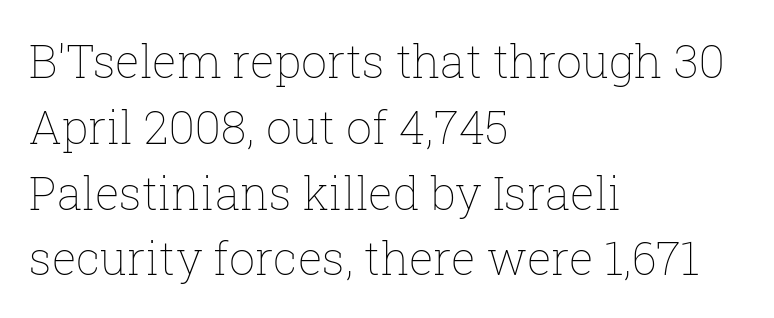
The image shows 46 px thin type, upright; set left-aligned, normal line spacing (1.43x), normal letter spacing, not underlined; low stroke contrast and a medium x-height.
